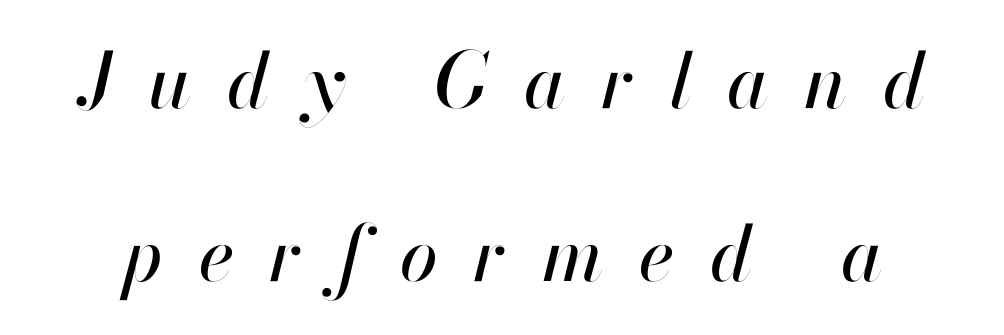
The letters are spread apart with noticeably loose tracking. Italic: yes, the glyphs are oblique. Has an underline been added? It has not. Here the designer chose a conventional face with non-uniform glyph widths. Is there much room between lines? Yes — plenty of vertical air separates them.
